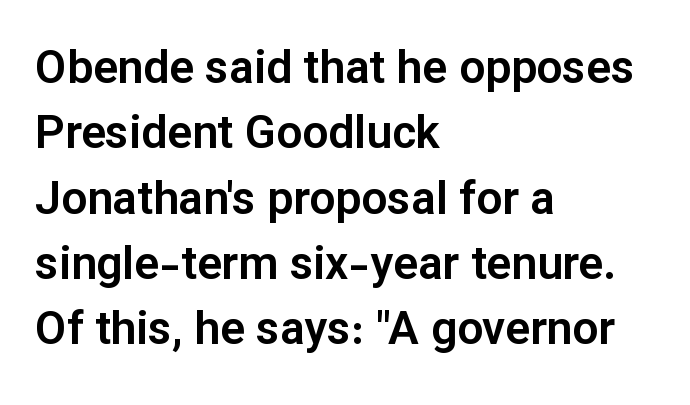
{"serif": "no", "italic": "no", "width": "normal", "stroke_contrast": "low", "x_height": "medium", "monospaced": "no", "underline": "no", "align": "left", "line_spacing": "normal", "line_spacing_ratio": 1.42, "letter_spacing": "normal", "letter_spacing_em": 0.0, "glyph_px": 46}
